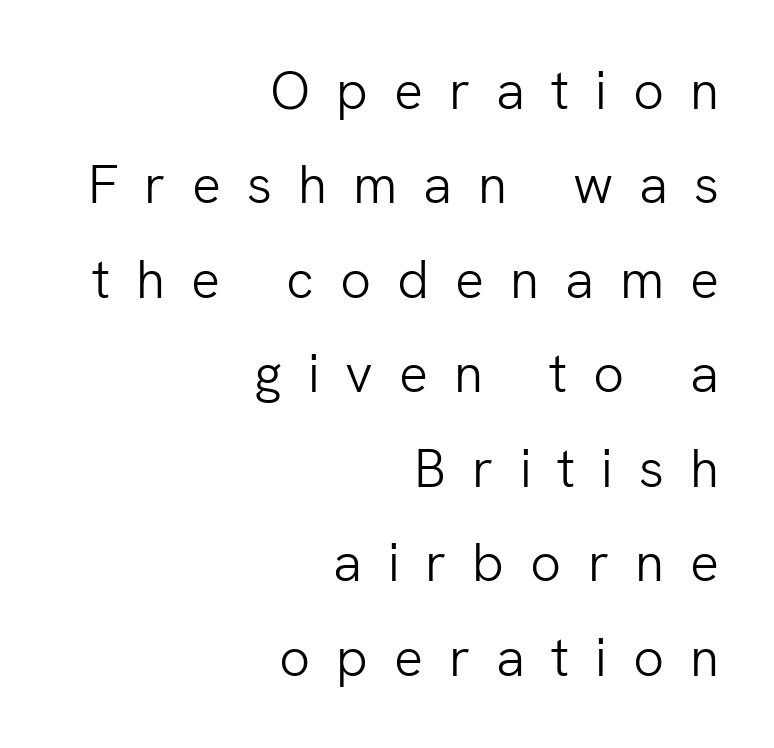
{"serif": "no", "italic": "no", "bold": "no", "weight": "light", "width": "normal", "stroke_contrast": "low", "x_height": "medium", "monospaced": "no", "underline": "no", "align": "right", "line_spacing_ratio": 1.75, "letter_spacing": "wide", "letter_spacing_em": 0.48, "glyph_px": 54}
